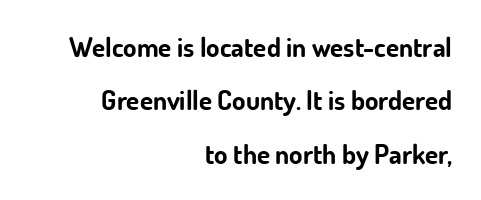
The image shows 27 px bold type, upright; set right-aligned, loose line spacing (1.98x), normal letter spacing, not underlined.
